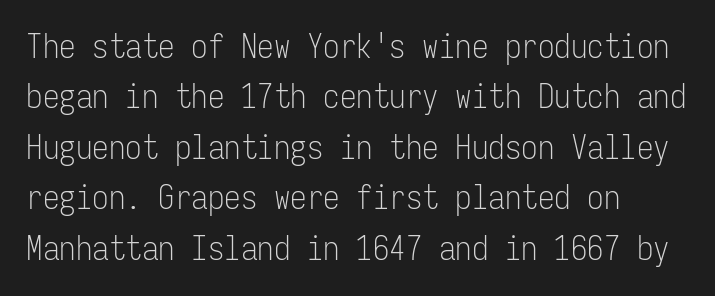
{"serif": "no", "italic": "no", "bold": "no", "weight": "light", "width": "condensed", "stroke_contrast": "low", "x_height": "medium", "monospaced": "yes", "underline": "no", "align": "left", "line_spacing": "normal", "line_spacing_ratio": 1.53, "letter_spacing": "normal", "letter_spacing_em": 0.0, "glyph_px": 33}
